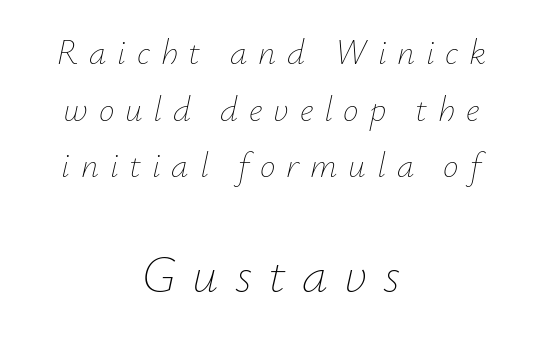
Q: Is the text bold? A: No.
Q: Is the text italic (slanted)? A: Yes, it leans right by about 12 degrees.
Q: Is the text underlined? A: No.
Q: How is the paragraph aligned? A: Centered.
Q: Is the spacing between letters normal or unusually wide? A: Unusually wide.
Q: Is the spacing between lines tight, normal or loose? A: Normal.
Q: Which block of text is set in a larger size, the first (top) or the second (bottom)? A: The second (bottom) one.
Q: Width (condensed, normal, or wide)? A: Normal.
Q: Stroke contrast? A: Low.
Q: x-height? A: Small.
Q: Monospaced? A: No.
